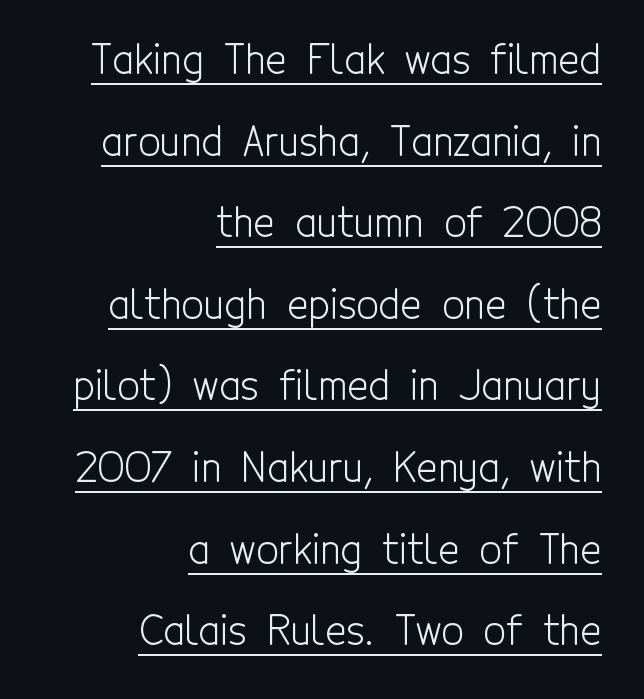
The image shows 40 px light, condensed sans-serif type, upright; set right-aligned, loose line spacing (2.04x), normal letter spacing, underlined; a medium x-height.
